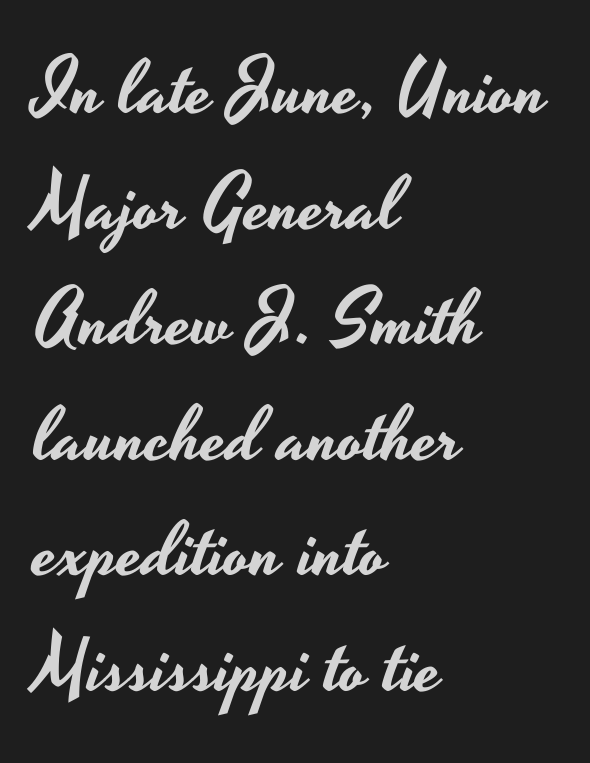
{"serif": "no", "width": "wide", "stroke_contrast": "low", "x_height": "small", "monospaced": "no", "underline": "no", "align": "left", "line_spacing": "normal", "line_spacing_ratio": 1.52, "letter_spacing": "normal", "letter_spacing_em": 0.0, "glyph_px": 76}
